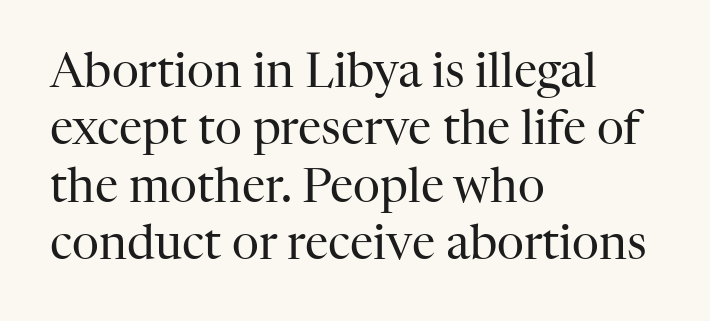
The face used here is rendered with its standard letterfit. Type without underlining. The lines are quadded left. Is the type heavy? It reads as light-to-regular instead.
